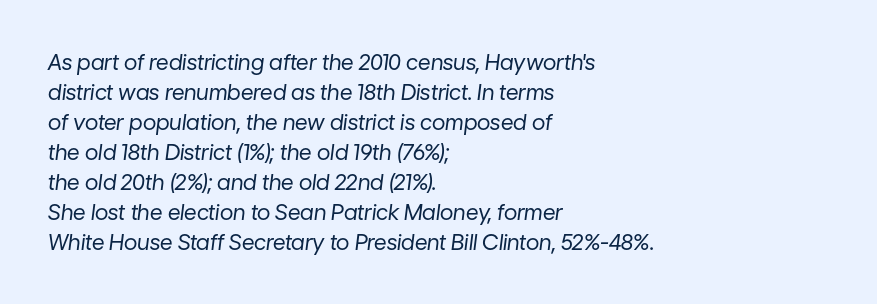
Every character sits at an angle, as italics do. No letter is thick-stroked: the sample isn't bold. Does the leading feel generous? No, just average. This rendering leaves character spacing at its baseline value.
